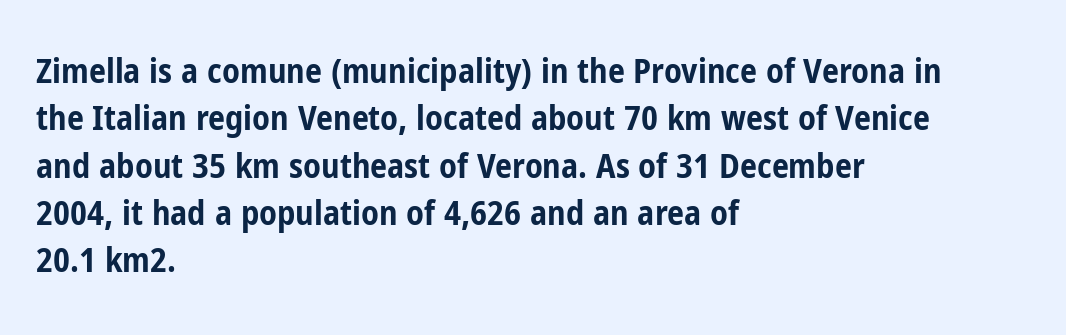
Q: Is the text bold? A: Yes.
Q: Is the text italic (slanted)? A: No, it is upright.
Q: Is the typeface a serif or a sans-serif typeface? A: Sans-serif.
Q: Is the text underlined? A: No.
Q: How is the paragraph aligned? A: Left-aligned.
Q: Is the spacing between letters normal or unusually wide? A: Normal.
Q: Is the spacing between lines tight, normal or loose? A: Normal.
Q: Width (condensed, normal, or wide)? A: Condensed.
Q: Stroke contrast? A: Low.
Q: x-height? A: Medium.
Q: Monospaced? A: No.
